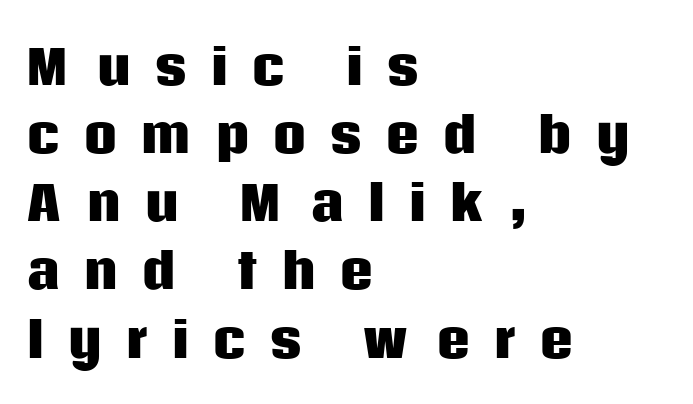
{"serif": "no", "italic": "no", "bold": "yes", "weight": "heavy", "width": "normal", "stroke_contrast": "low", "x_height": "large", "monospaced": "no", "underline": "no", "align": "left", "line_spacing": "normal", "line_spacing_ratio": 1.45, "letter_spacing": "wide", "letter_spacing_em": 0.49, "glyph_px": 47}
